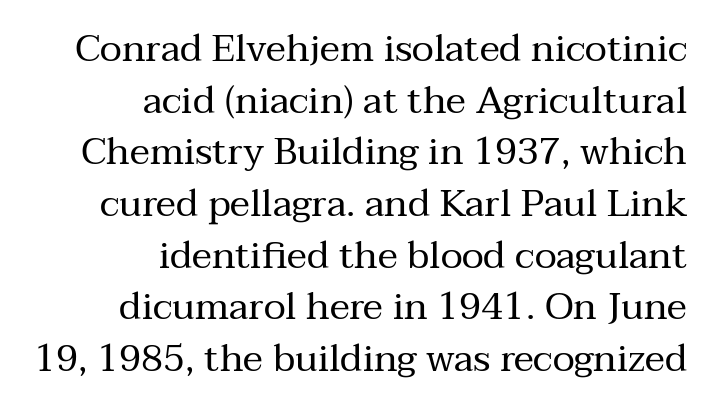
Q: Is the text bold? A: No.
Q: Is the text italic (slanted)? A: No, it is upright.
Q: Is the typeface a serif or a sans-serif typeface? A: Serif.
Q: Is the text underlined? A: No.
Q: How is the paragraph aligned? A: Right-aligned.
Q: Is the spacing between letters normal or unusually wide? A: Normal.
Q: Is the spacing between lines tight, normal or loose? A: Normal.
Q: Width (condensed, normal, or wide)? A: Normal.
Q: Stroke contrast? A: Medium.
Q: x-height? A: Medium.
Q: Monospaced? A: No.
